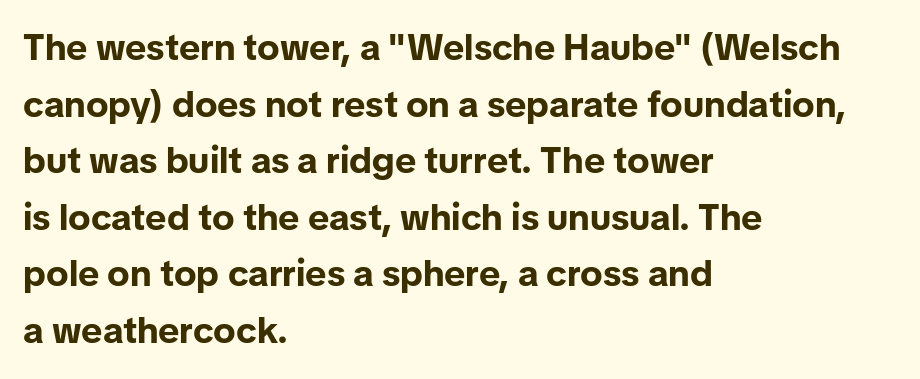
Bold? Absolutely — the strokes are thick and heavy. The paragraph shown leans on its left margin. In terms of letterform style, serifs are entirely absent. The specimen reads as upright at a glance.
